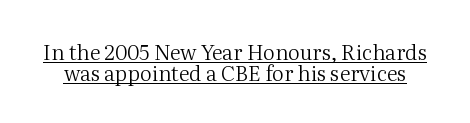
This rendering leaves character spacing at its baseline value. Caption: face not bold, strokes unweighted. What decoration does the sample have? An underline. Notice how the stems are strictly vertical — no italics here.
